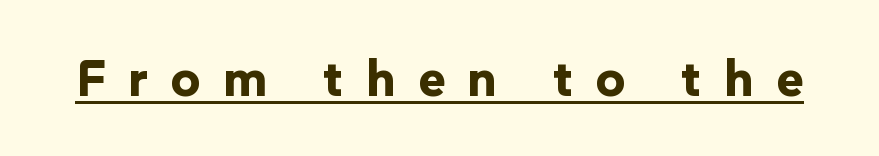
{"serif": "no", "italic": "no", "bold": "yes", "weight": "bold", "width": "normal", "stroke_contrast": "low", "x_height": "medium", "monospaced": "no", "underline": "yes", "letter_spacing": "wide", "letter_spacing_em": 0.43, "glyph_px": 52}
